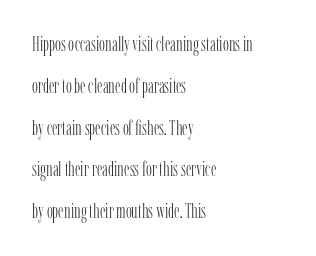
The letters stand straight up with perfectly vertical stems. You could fit nearly another row in the gap between these rows. What stands out about the letter spacing? Nothing — it is the standard amount. No chunkiness to these letters — they're not bold. This rendering uses left alignment, leaving the right contour irregular. Lines of text with bare space underneath.
